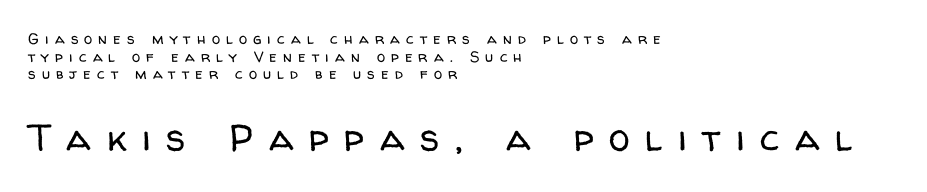
The image shows 38 px regular-weight sans-serif type, upright; set left-aligned, line spacing 1.17x, unusually wide letter spacing (+0.41 em), not underlined; the second (bottom) block is 2.53x larger; low stroke contrast and a medium x-height.
